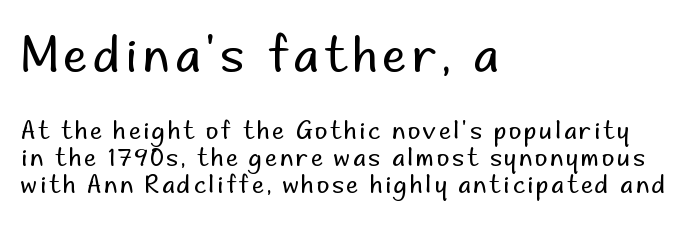
{"serif": "no", "italic": "no", "bold": "no", "weight": "regular", "width": "normal", "stroke_contrast": "low", "x_height": "small", "monospaced": "no", "underline": "no", "align": "left", "line_spacing": "tight", "line_spacing_ratio": 1.12, "larger_block": "first", "size_ratio": 2.0, "glyph_px": 48}
